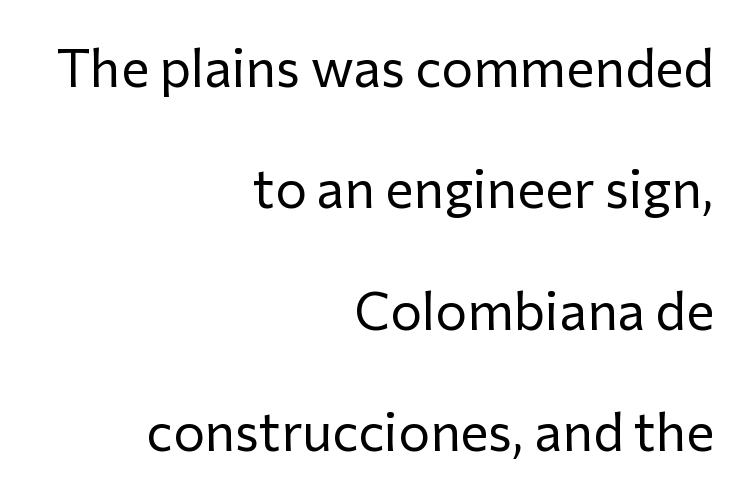
The image shows 53 px regular-weight sans-serif type, upright; set right-aligned, loose line spacing (2.29x), normal letter spacing, not underlined; low stroke contrast and a medium x-height.
